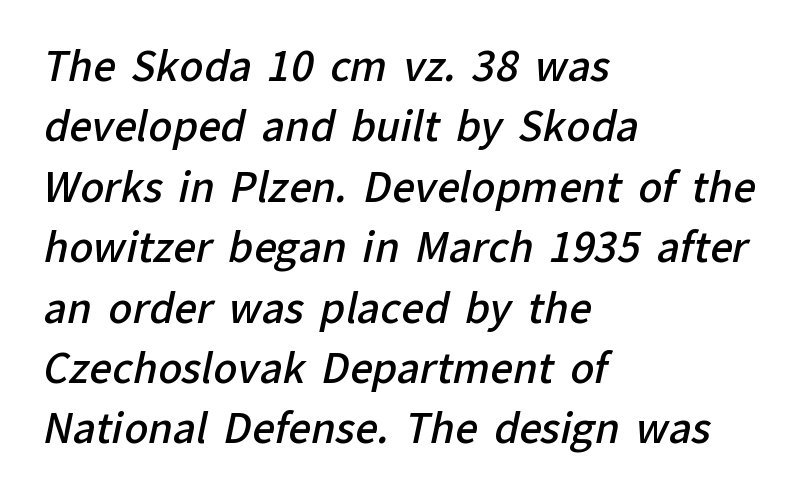
{"serif": "no", "bold": "semi", "weight": "semibold", "width": "normal", "stroke_contrast": "low", "x_height": "medium", "monospaced": "no", "underline": "no", "align": "left", "line_spacing": "normal", "line_spacing_ratio": 1.51, "letter_spacing": "normal", "letter_spacing_em": 0.0, "glyph_px": 40}
